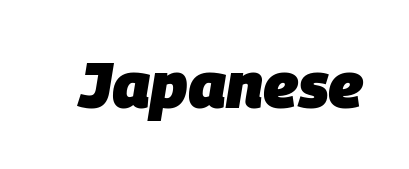
{"italic": "yes", "lean": "right", "slant_degrees": 9, "bold": "yes", "weight": "heavy", "width": "normal", "stroke_contrast": "low", "x_height": "large", "monospaced": "no", "underline": "no", "letter_spacing": "normal", "letter_spacing_em": 0.0, "glyph_px": 64}
